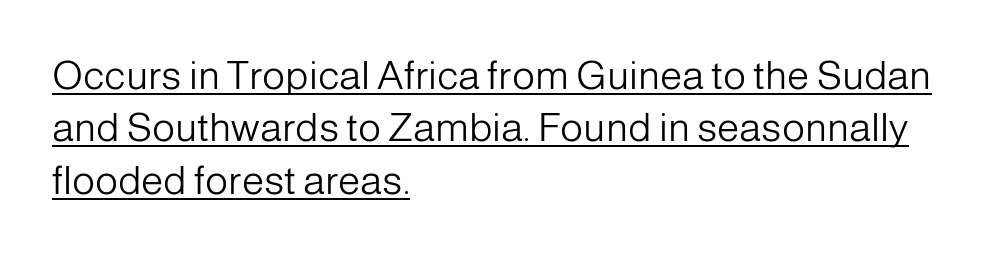
The image shows 40 px light sans-serif type, upright; set left-aligned, normal line spacing (1.31x), normal letter spacing, underlined; low stroke contrast and a medium x-height.
